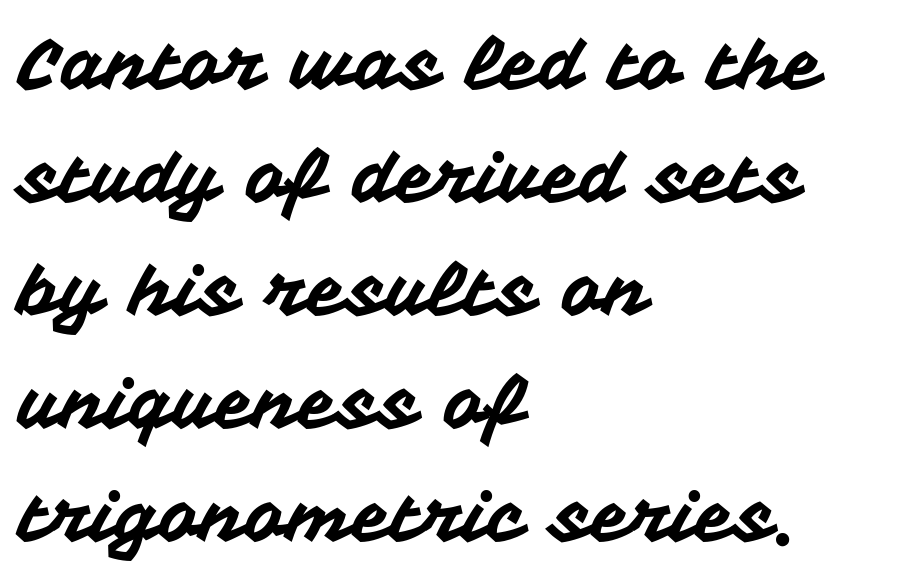
{"serif": "no", "width": "normal", "stroke_contrast": "medium", "x_height": "medium", "monospaced": "no", "underline": "no", "align": "left", "line_spacing": "normal", "line_spacing_ratio": 1.59, "letter_spacing": "normal", "letter_spacing_em": 0.0, "glyph_px": 71}
